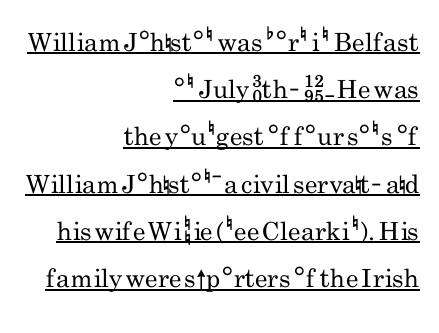
{"italic": "no", "bold": "no", "underline": "yes", "align": "right", "line_spacing_ratio": 1.89, "letter_spacing": "normal", "letter_spacing_em": 0.0, "glyph_px": 25}
